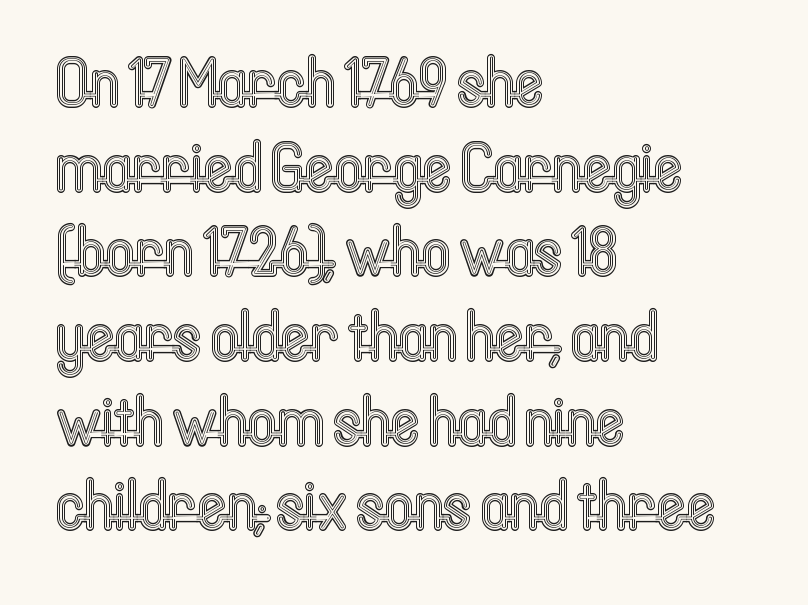
Q: Is the text italic (slanted)? A: No, it is upright.
Q: Is the text underlined? A: No.
Q: How is the paragraph aligned? A: Left-aligned.
Q: Is the spacing between letters normal or unusually wide? A: Normal.
Q: Width (condensed, normal, or wide)? A: Condensed.
Q: x-height? A: Medium.
Q: Monospaced? A: No.
